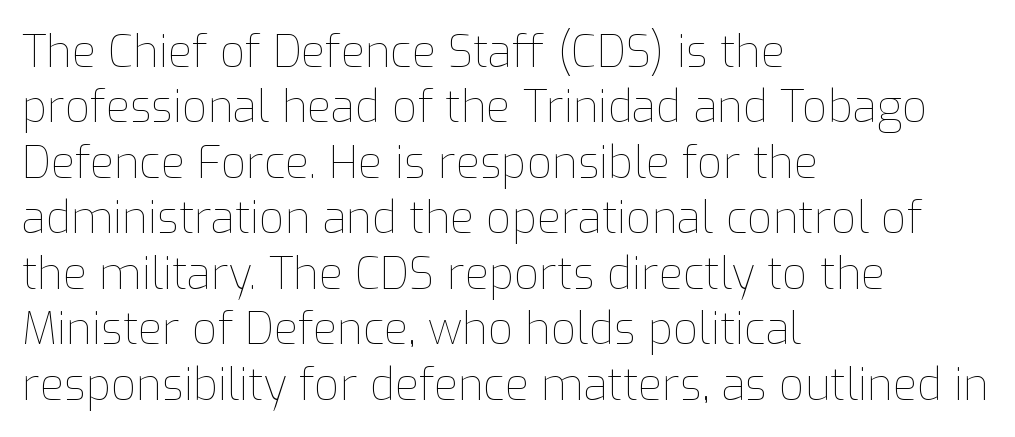
The image shows 44 px thin type, upright; set left-aligned, normal line spacing (1.26x), normal letter spacing, not underlined; low stroke contrast and a medium x-height.
